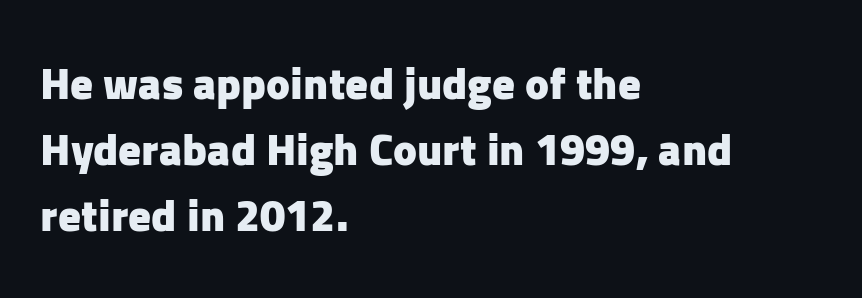
{"serif": "no", "italic": "no", "bold": "yes", "weight": "heavy", "width": "normal", "stroke_contrast": "low", "x_height": "medium", "monospaced": "no", "underline": "no", "align": "left", "line_spacing": "normal", "line_spacing_ratio": 1.47, "letter_spacing": "normal", "letter_spacing_em": 0.0, "glyph_px": 45}
